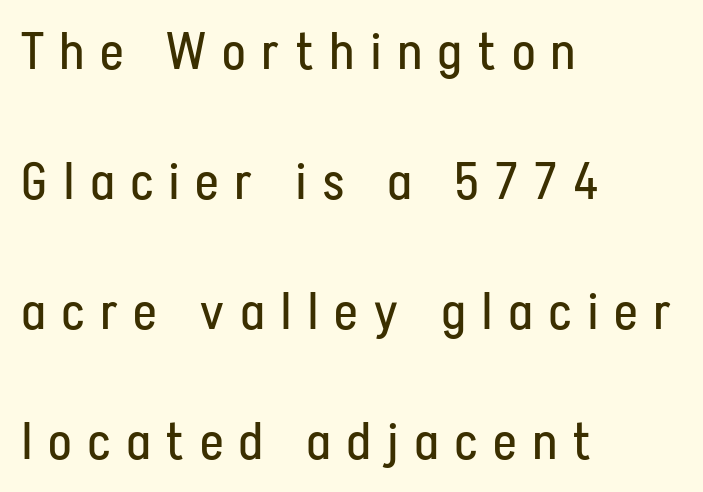
The image shows 52 px regular-weight, condensed sans-serif type, upright; set left-aligned, loose line spacing (2.5x), unusually wide letter spacing (+0.33 em), not underlined; low stroke contrast and a medium x-height.
